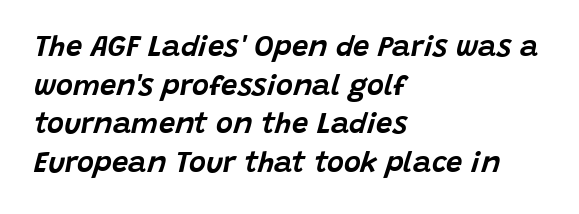
{"italic": "yes", "lean": "right", "slant_degrees": 15, "width": "normal", "stroke_contrast": "low", "x_height": "large", "monospaced": "no", "underline": "no", "align": "left", "line_spacing": "normal", "line_spacing_ratio": 1.33, "letter_spacing": "normal", "letter_spacing_em": 0.0, "glyph_px": 29}
